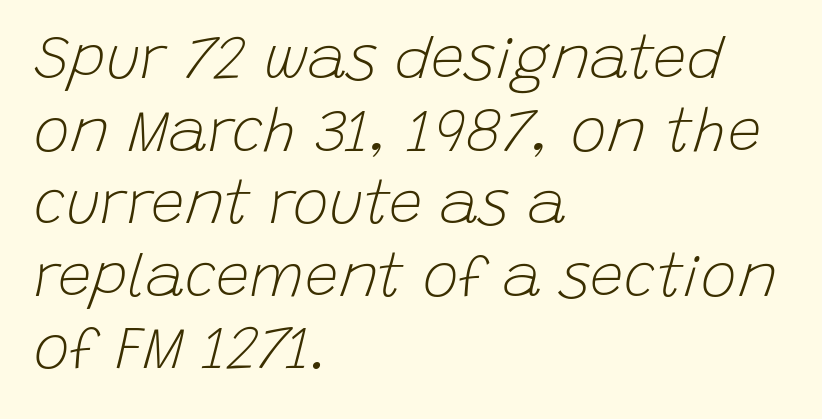
{"italic": "yes", "lean": "right", "slant_degrees": 15, "bold": "no", "weight": "light", "width": "normal", "stroke_contrast": "low", "x_height": "large", "monospaced": "no", "underline": "no", "align": "left", "line_spacing_ratio": 1.21, "letter_spacing": "normal", "letter_spacing_em": 0.0, "glyph_px": 60}
